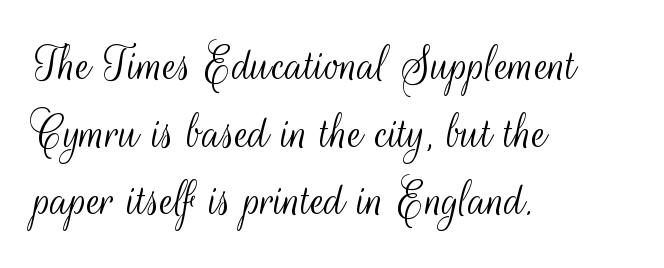
Left-aligned paragraph, ragged on the right. The rendering uses natural spacing where letterforms have individual widths. No heavy texture on the line: the type isn't bold. Here the glyphs are tracked normally, forming tight word shapes. Letterform terminals end flat and unadorned throughout the passage. Successive baselines arrive at the customary interval.
